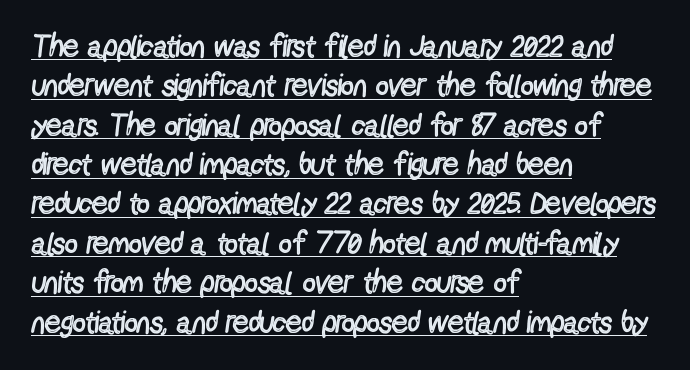
The specimen includes a rule beneath the text block's lines. Weight: in the light-to-regular range. Looks like regular typesetting: each glyph gets only the width it needs. One-word summary of the alignment: left. Each letter's strokes conclude bluntly, with no projecting serifs. This rendering leaves character spacing at its baseline value.
